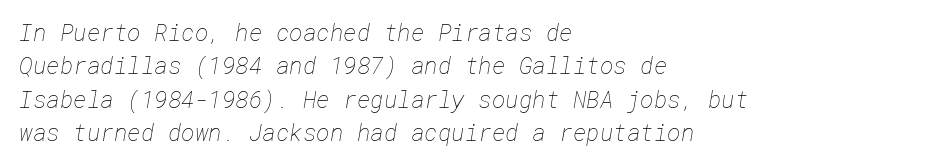
{"bold": "no", "underline": "no", "align": "left", "line_spacing": "normal", "line_spacing_ratio": 1.45, "letter_spacing": "normal", "letter_spacing_em": 0.0, "glyph_px": 23}
